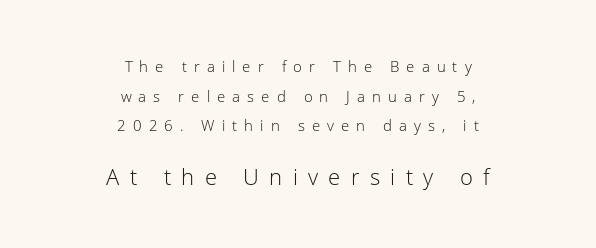
How would I describe the line gaps? Wide and relaxed. The face used here is rendered with a markedly widened letterfit. The later block is typeset at a bigger size than the earlier block. Compared with a flush-left layout, this one balances lines on the center instead.
